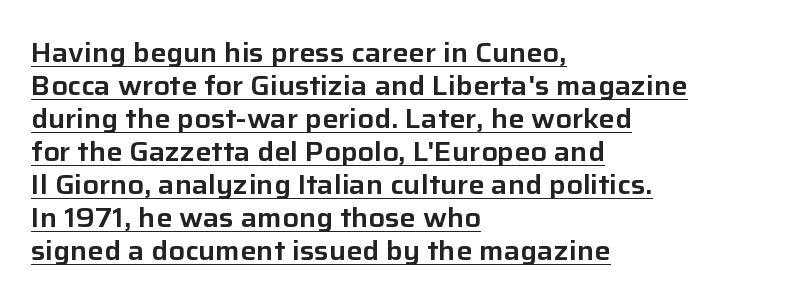
{"italic": "no", "underline": "yes", "align": "left", "line_spacing_ratio": 1.22, "letter_spacing": "normal", "letter_spacing_em": 0.0, "glyph_px": 27}
